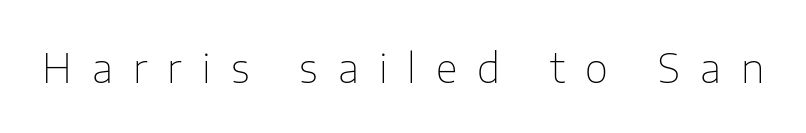
{"serif": "no", "italic": "no", "bold": "no", "weight": "thin", "width": "normal", "stroke_contrast": "low", "x_height": "medium", "monospaced": "no", "underline": "no", "letter_spacing": "wide", "letter_spacing_em": 0.5, "glyph_px": 40}
